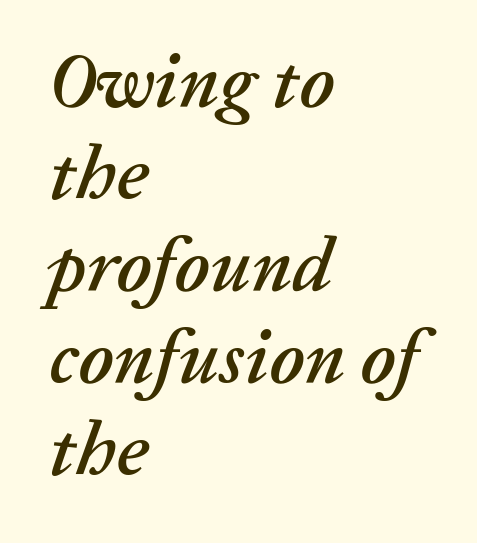
Q: Is the text italic (slanted)? A: Yes, it leans right by about 20 degrees.
Q: Is the text underlined? A: No.
Q: How is the paragraph aligned? A: Left-aligned.
Q: Is the spacing between letters normal or unusually wide? A: Normal.
Q: Width (condensed, normal, or wide)? A: Normal.
Q: Stroke contrast? A: Low.
Q: x-height? A: Medium.
Q: Monospaced? A: No.
